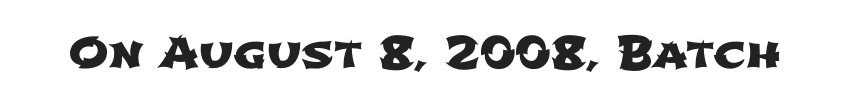
Q: Is the typeface a serif or a sans-serif typeface? A: Sans-serif.
Q: Is the text underlined? A: No.
Q: Is the spacing between letters normal or unusually wide? A: Normal.
Q: Width (condensed, normal, or wide)? A: Wide.
Q: Stroke contrast? A: Low.
Q: x-height? A: Medium.
Q: Monospaced? A: No.
